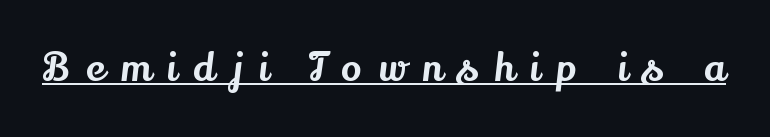
The image shows 38 px serif type; set unusually wide letter spacing (+0.44 em), underlined; medium stroke contrast and a small x-height.
